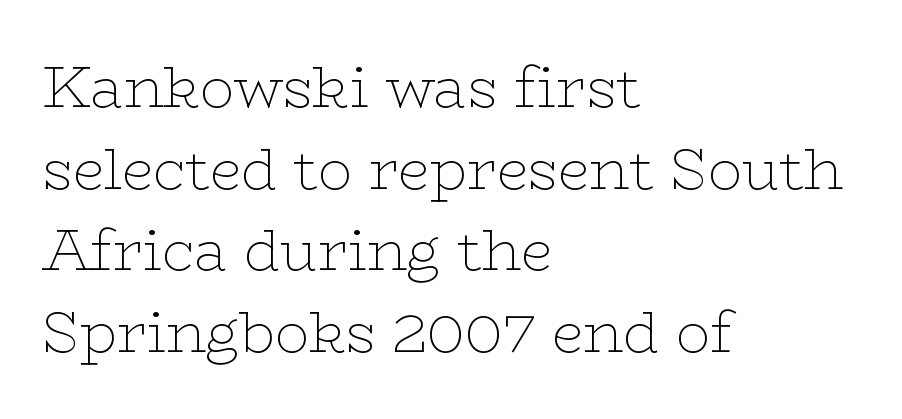
Unmarked baselines from the first word to the last. Leading matches the norm, producing a regular column. Ink coverage per letter is moderate at most. Do the characters align in a grid? No, the font is proportional. Layout note: lines flush left.
